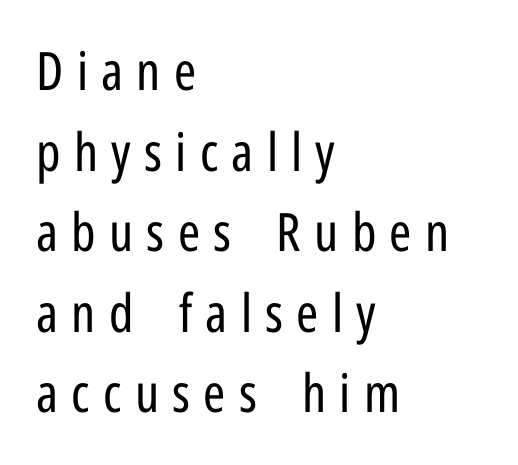
The image shows 53 px regular-weight, condensed sans-serif type, upright; set left-aligned, normal line spacing (1.52x), unusually wide letter spacing (+0.25 em), not underlined; low stroke contrast and a medium x-height.
